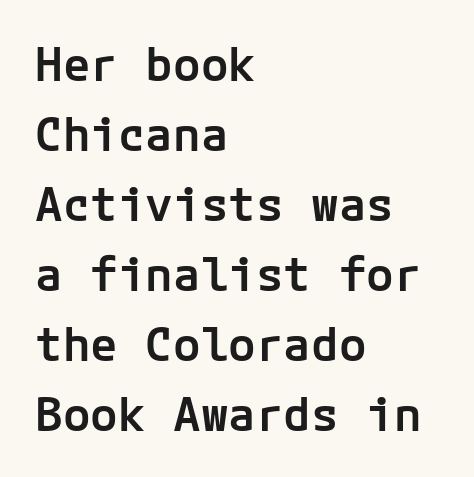
Standard letterfit; no display-style spreading of the glyphs. Style check: upright. These lines sit exactly where default settings would place them. Check the space under the baseline: it is left empty.
